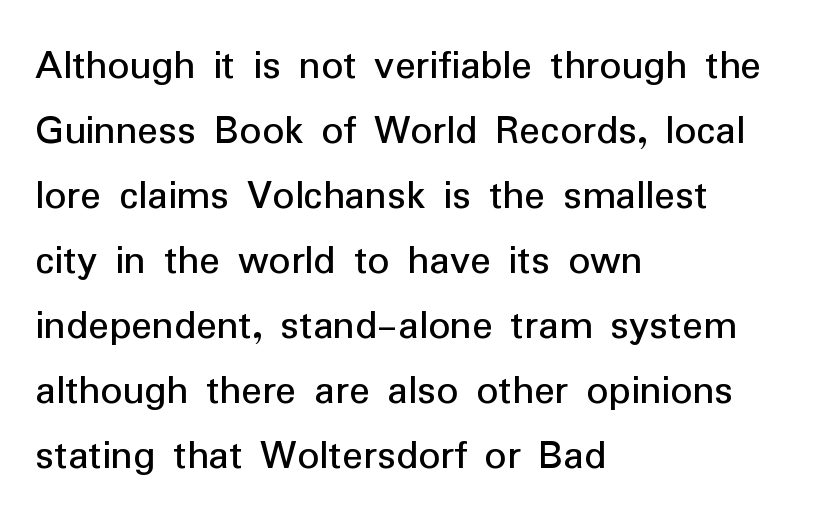
{"serif": "no", "italic": "no", "bold": "no", "weight": "regular", "width": "normal", "stroke_contrast": "low", "x_height": "medium", "monospaced": "no", "underline": "no", "align": "left", "line_spacing": "normal", "line_spacing_ratio": 1.51, "letter_spacing": "normal", "letter_spacing_em": 0.0, "glyph_px": 43}
